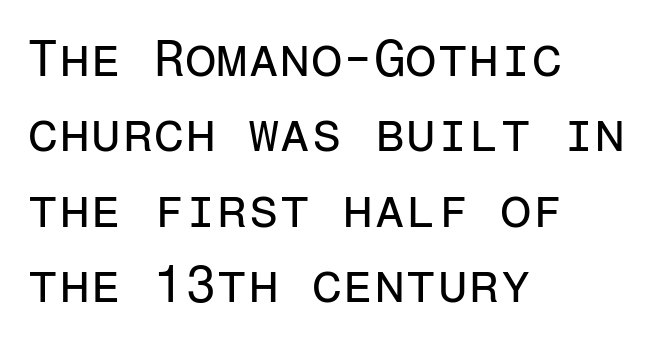
Q: Is the text bold? A: No.
Q: Is the text italic (slanted)? A: No, it is upright.
Q: Is the typeface a serif or a sans-serif typeface? A: Sans-serif.
Q: Is the text underlined? A: No.
Q: How is the paragraph aligned? A: Left-aligned.
Q: Is the spacing between letters normal or unusually wide? A: Normal.
Q: Is the spacing between lines tight, normal or loose? A: Normal.
Q: Width (condensed, normal, or wide)? A: Normal.
Q: Stroke contrast? A: Low.
Q: x-height? A: Medium.
Q: Monospaced? A: Yes.
